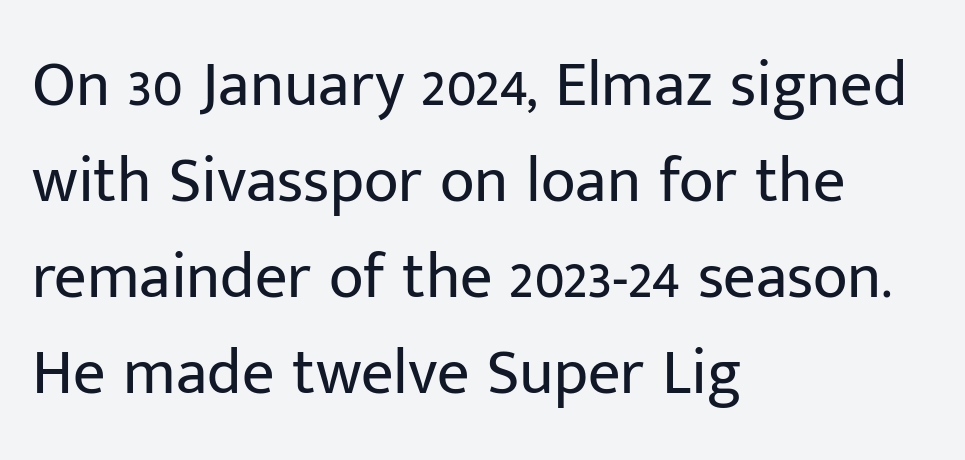
The image shows 64 px regular-weight sans-serif type, upright; set left-aligned, normal line spacing (1.5x), normal letter spacing, not underlined; low stroke contrast and a medium x-height.
